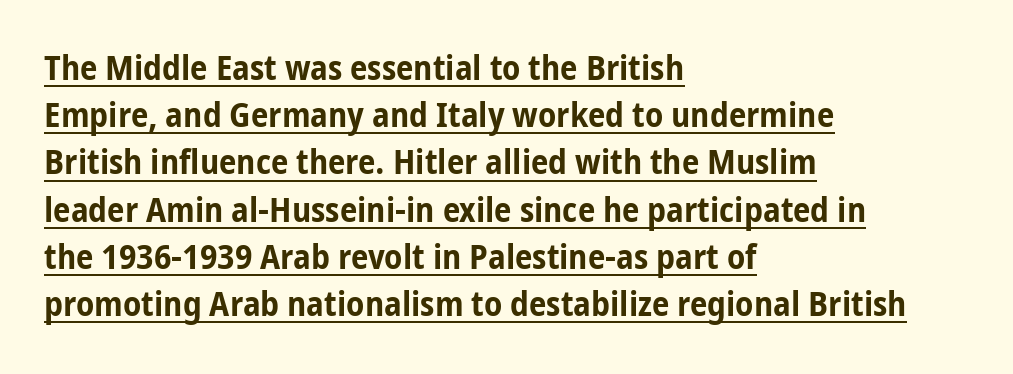
The image shows 35 px bold, condensed sans-serif type, upright; set left-aligned, normal line spacing (1.35x), normal letter spacing, underlined; low stroke contrast and a medium x-height.
